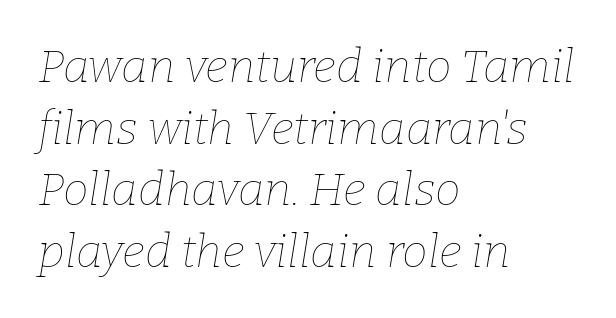
The image shows 46 px thin type, italic (leaning right); set left-aligned, normal line spacing (1.34x), normal letter spacing, not underlined; low stroke contrast and a medium x-height.
